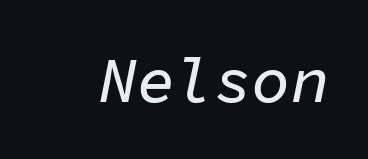
The image shows 64 px text type, italic (leaning right), monospaced; set normal letter spacing, not underlined; low stroke contrast and a medium x-height.
